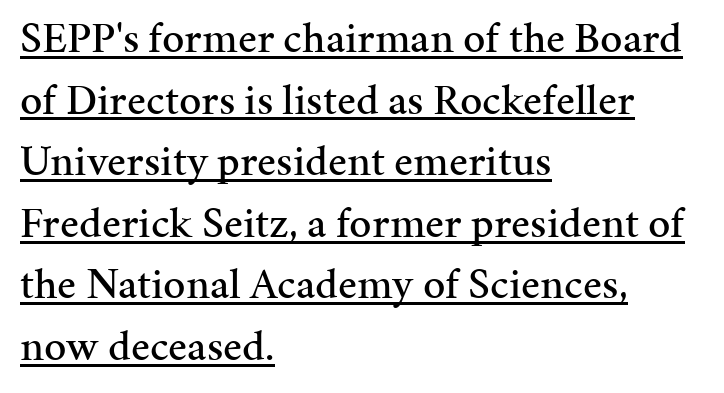
Q: Is the text italic (slanted)? A: No, it is upright.
Q: Is the typeface a serif or a sans-serif typeface? A: Serif.
Q: Is the text underlined? A: Yes.
Q: How is the paragraph aligned? A: Left-aligned.
Q: Is the spacing between letters normal or unusually wide? A: Normal.
Q: Is the spacing between lines tight, normal or loose? A: Normal.
Q: Width (condensed, normal, or wide)? A: Normal.
Q: Stroke contrast? A: Medium.
Q: x-height? A: Medium.
Q: Monospaced? A: No.
